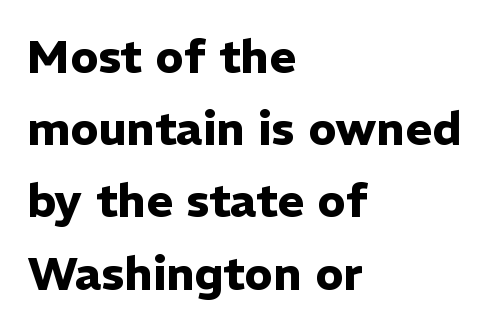
The image shows 46 px heavy sans-serif type, upright; set left-aligned, normal line spacing (1.57x), normal letter spacing, not underlined; low stroke contrast and a medium x-height.
